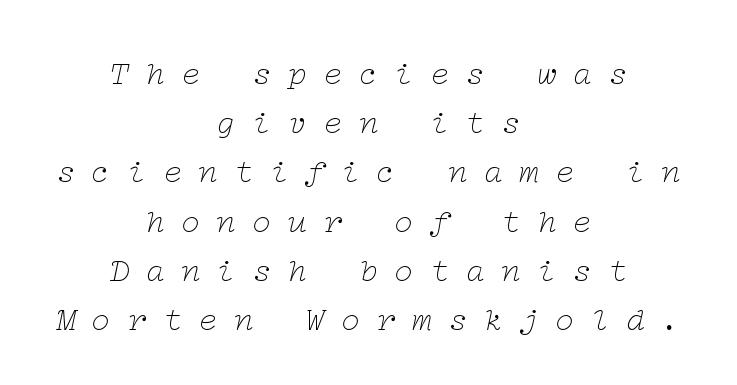
{"serif": "yes", "italic": "yes", "lean": "right", "slant_degrees": 12, "bold": "no", "weight": "thin", "width": "wide", "stroke_contrast": "low", "x_height": "medium", "underline": "no", "align": "center", "line_spacing": "normal", "line_spacing_ratio": 1.49, "letter_spacing": "wide", "letter_spacing_em": 0.48, "glyph_px": 33}
